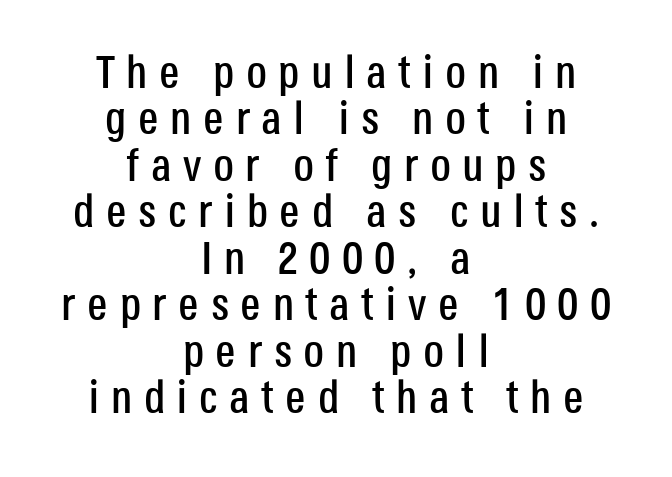
{"serif": "no", "italic": "no", "width": "condensed", "stroke_contrast": "low", "x_height": "large", "monospaced": "no", "underline": "no", "align": "center", "line_spacing": "tight", "line_spacing_ratio": 1.01, "letter_spacing": "wide", "letter_spacing_em": 0.25, "glyph_px": 46}
